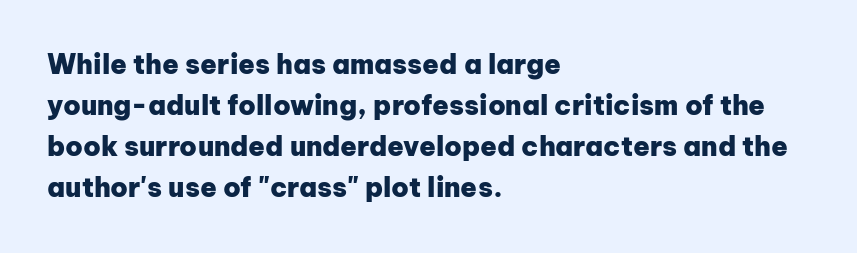
The image shows 27 px bold type, upright; set left-aligned, normal line spacing (1.52x), normal letter spacing, not underlined.
